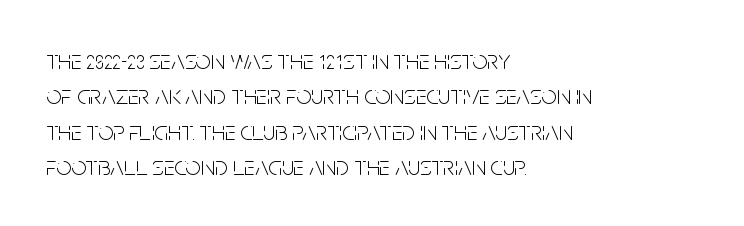
Line beginnings align vertically; line endings do not. The typography opts for an upright posture over an oblique one. Baseline-to-baseline distance is the conventional proportion of letter height. The characters are drawn with everyday or finer stroke widths. Here the glyphs are tracked normally, forming tight word shapes.
